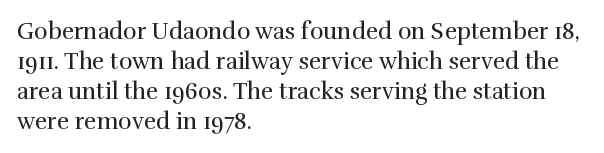
{"italic": "no", "bold": "no", "underline": "no", "align": "left", "line_spacing": "normal", "line_spacing_ratio": 1.3, "letter_spacing": "normal", "letter_spacing_em": 0.0, "glyph_px": 23}
